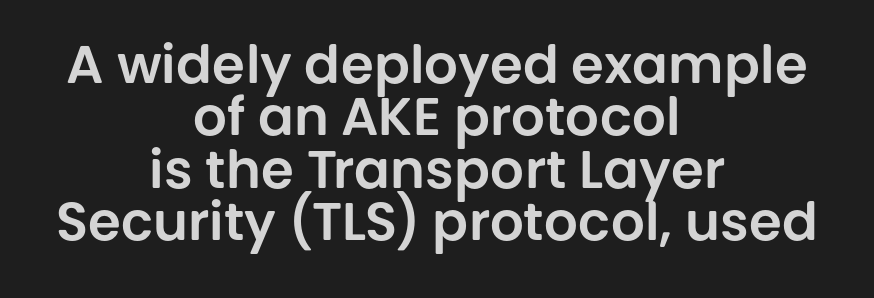
The image shows 53 px sans-serif type, upright; set centered, tight line spacing (0.99x), normal letter spacing, not underlined; low stroke contrast and a large x-height.
